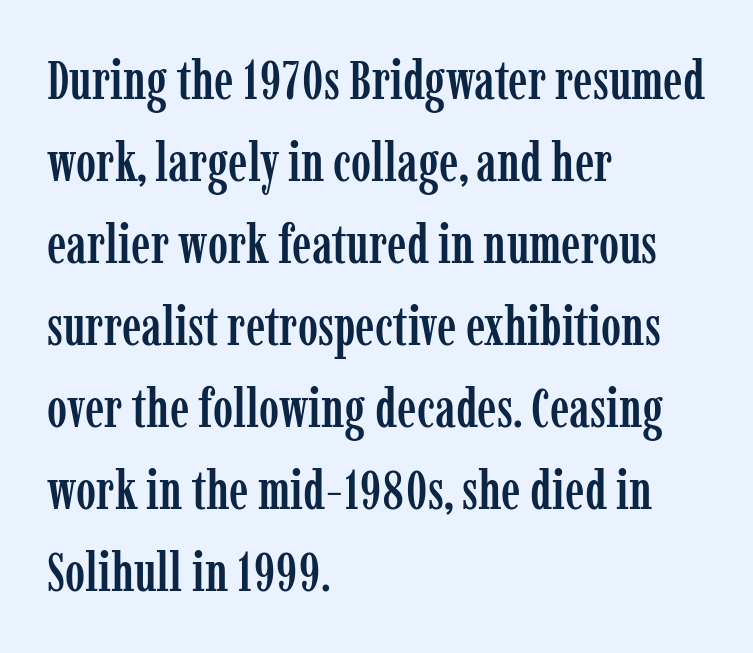
Q: Is the text italic (slanted)? A: No, it is upright.
Q: Is the typeface a serif or a sans-serif typeface? A: Serif.
Q: Is the text underlined? A: No.
Q: How is the paragraph aligned? A: Left-aligned.
Q: Is the spacing between letters normal or unusually wide? A: Normal.
Q: Is the spacing between lines tight, normal or loose? A: Normal.
Q: Width (condensed, normal, or wide)? A: Condensed.
Q: Stroke contrast? A: Low.
Q: x-height? A: Medium.
Q: Monospaced? A: No.
